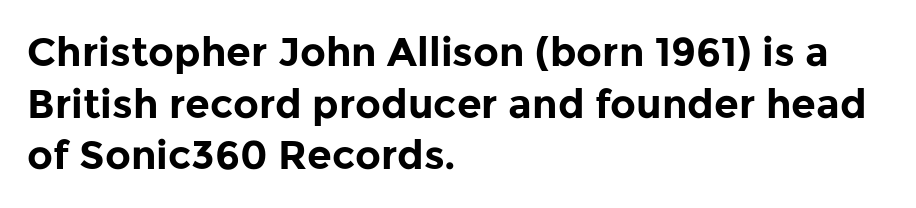
{"serif": "no", "italic": "no", "bold": "yes", "weight": "bold", "width": "normal", "stroke_contrast": "low", "x_height": "medium", "monospaced": "no", "underline": "no", "align": "left", "line_spacing": "normal", "line_spacing_ratio": 1.29, "letter_spacing": "normal", "letter_spacing_em": 0.0, "glyph_px": 40}
